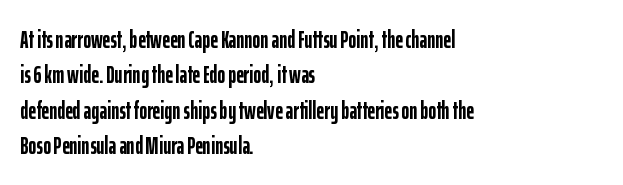
Q: Is the text bold? A: Yes.
Q: Is the text italic (slanted)? A: No, it is upright.
Q: Is the text underlined? A: No.
Q: How is the paragraph aligned? A: Left-aligned.
Q: Is the spacing between letters normal or unusually wide? A: Normal.
Q: Is the spacing between lines tight, normal or loose? A: Normal.
